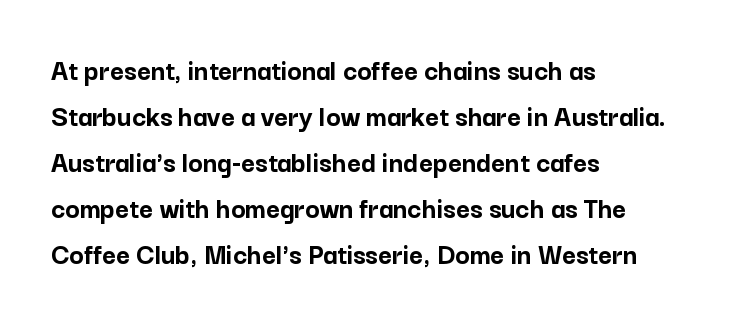
{"serif": "no", "italic": "no", "bold": "yes", "weight": "semibold", "width": "normal", "stroke_contrast": "low", "x_height": "medium", "monospaced": "no", "underline": "no", "align": "left", "line_spacing": "normal", "line_spacing_ratio": 1.53, "letter_spacing": "normal", "letter_spacing_em": 0.0, "glyph_px": 30}
